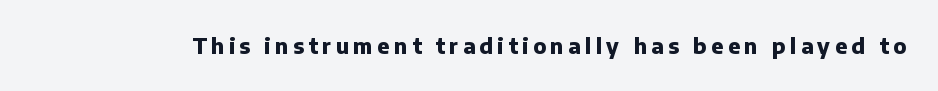
{"italic": "no", "bold": "yes", "underline": "no", "letter_spacing": "wide", "letter_spacing_em": 0.22, "glyph_px": 21}
